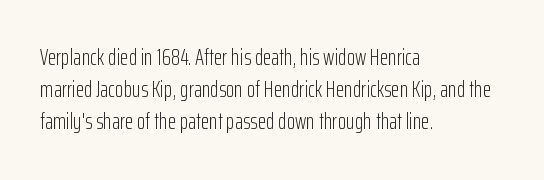
The image shows 22 px text type, upright; set left-aligned, normal line spacing (1.46x), normal letter spacing, not underlined.
